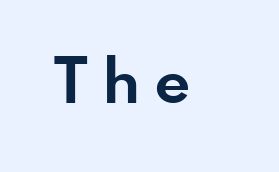
The letterforms stand isolated, each surrounded by extra space. Beneath every word, the page is bare. The passage shown is emphatically bold. Serif or sans? Sans — the stroke terminals are bare. Italic: no, the glyphs are upright roman.
